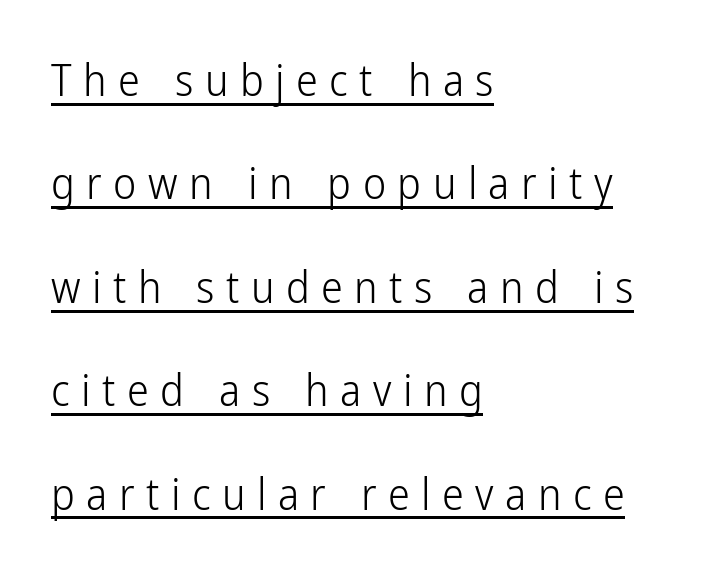
{"serif": "no", "italic": "no", "bold": "no", "weight": "light", "width": "condensed", "stroke_contrast": "low", "x_height": "medium", "monospaced": "no", "underline": "yes", "align": "left", "line_spacing": "loose", "line_spacing_ratio": 2.35, "letter_spacing": "wide", "letter_spacing_em": 0.26, "glyph_px": 44}
